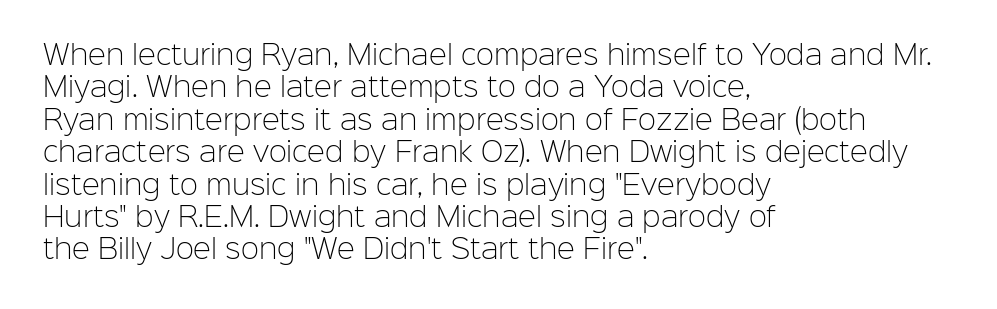
The image shows 27 px text type, upright; set left-aligned, line spacing 1.2x, normal letter spacing, not underlined.
